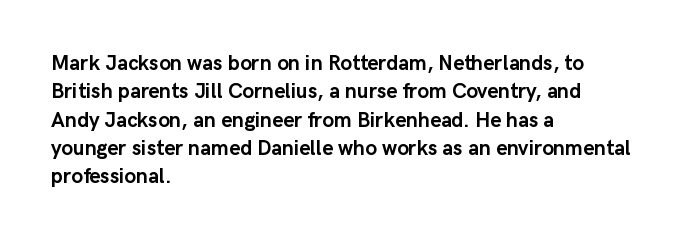
The image shows 21 px bold type, upright; set left-aligned, normal line spacing (1.35x), normal letter spacing, not underlined.
